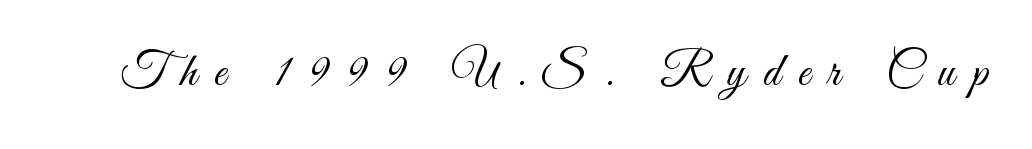
The image shows 48 px light, condensed sans-serif type; set unusually wide letter spacing (+0.36 em), not underlined; medium stroke contrast and a small x-height.
